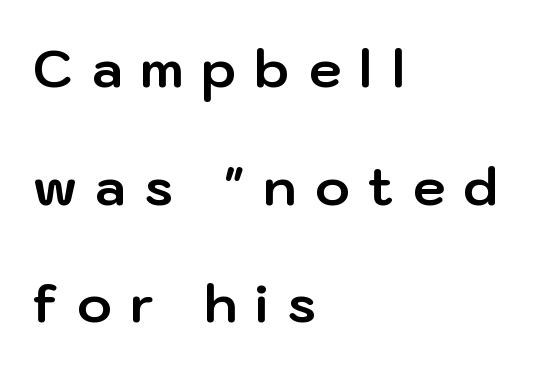
The image shows 52 px bold sans-serif type, upright; set left-aligned, loose line spacing (2.26x), unusually wide letter spacing (+0.36 em), not underlined; low stroke contrast and a medium x-height.
